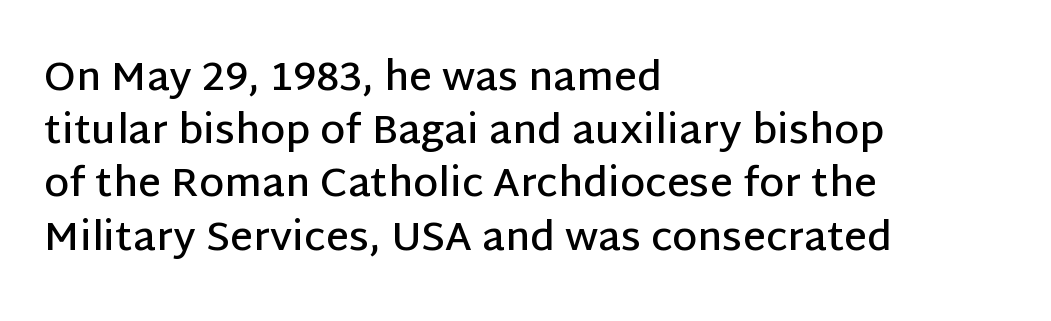
The image shows 40 px semibold sans-serif type, upright; set left-aligned, normal line spacing (1.33x), normal letter spacing, not underlined; low stroke contrast and a large x-height.
